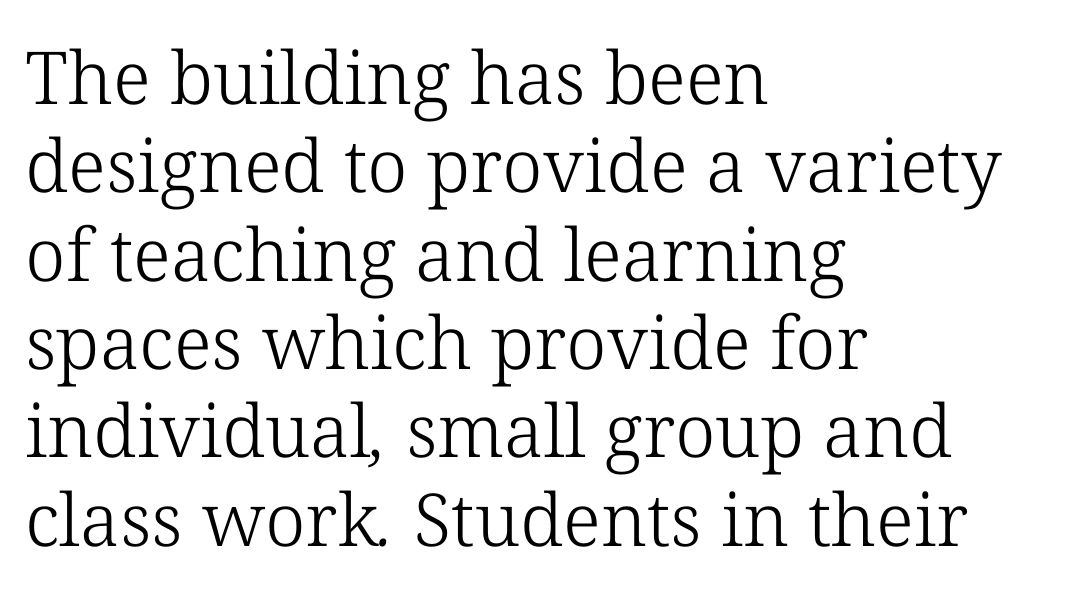
The zone under the glyphs is completely vacant. Think of a printed novel: that variable character pitch is what you see here. The line texture is even and compact thanks to regular tracking. A classic flush-left, rag-right setting is used for this passage.
